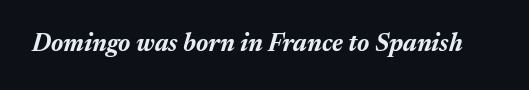
Students, this is bold: see how much ink each stroke carries. Style check: oblique. Only glyphs here, with clear space below each row. Inter-character spacing is left at the font's built-in metrics.
